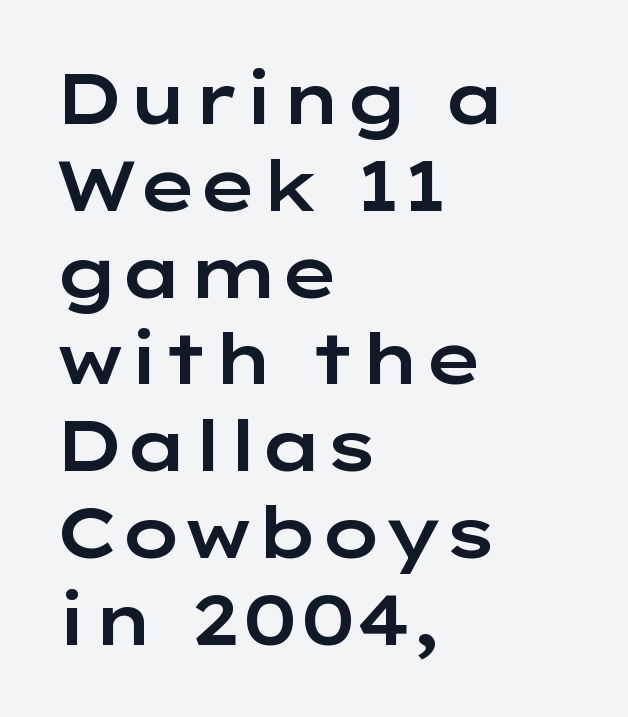
The image shows 70 px wide sans-serif type, upright; set left-aligned, line spacing 1.24x, normal letter spacing, not underlined; low stroke contrast and a medium x-height.
